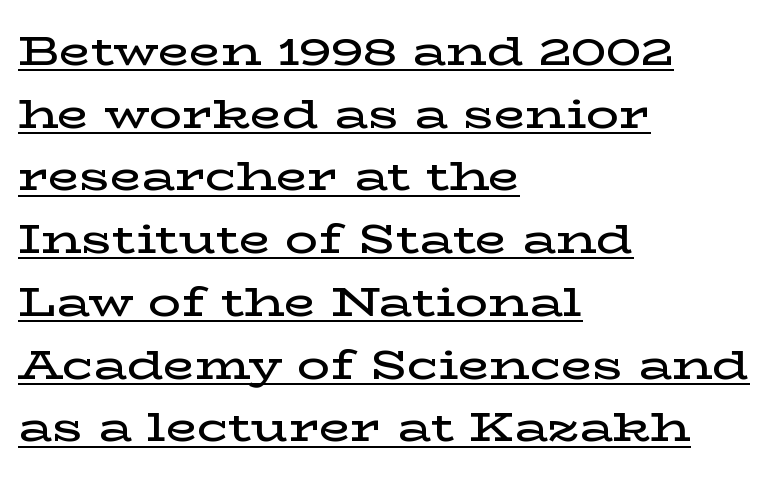
{"serif": "yes", "italic": "no", "bold": "semi", "weight": "semibold", "width": "wide", "stroke_contrast": "low", "x_height": "medium", "monospaced": "no", "underline": "yes", "align": "left", "line_spacing": "normal", "line_spacing_ratio": 1.53, "letter_spacing": "normal", "letter_spacing_em": 0.0, "glyph_px": 41}
